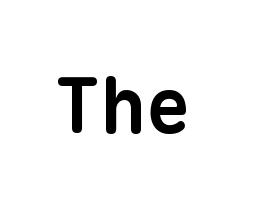
Q: Is the text bold? A: Yes.
Q: Is the typeface a serif or a sans-serif typeface? A: Sans-serif.
Q: Is the text underlined? A: No.
Q: Is the spacing between letters normal or unusually wide? A: Normal.
Q: Width (condensed, normal, or wide)? A: Normal.
Q: Stroke contrast? A: Low.
Q: x-height? A: Medium.
Q: Monospaced? A: Yes.
